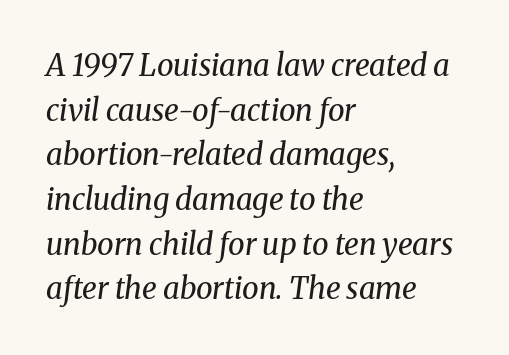
The image shows 30 px regular-weight serif type, italic (leaning right); set left-aligned, normal line spacing (1.49x), normal letter spacing, not underlined; medium stroke contrast and a medium x-height.
